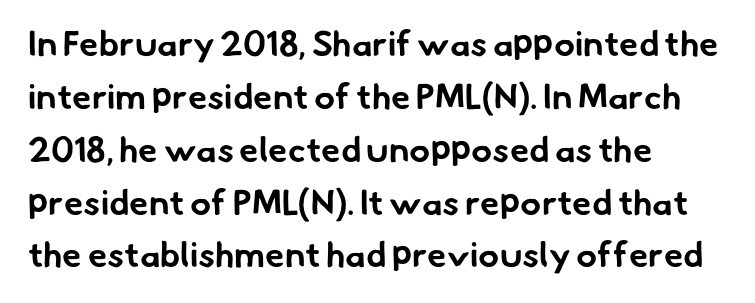
Q: Is the text bold? A: Yes.
Q: Is the typeface a serif or a sans-serif typeface? A: Sans-serif.
Q: Is the text underlined? A: No.
Q: How is the paragraph aligned? A: Left-aligned.
Q: Is the spacing between letters normal or unusually wide? A: Normal.
Q: Is the spacing between lines tight, normal or loose? A: Normal.
Q: Width (condensed, normal, or wide)? A: Normal.
Q: Stroke contrast? A: Low.
Q: x-height? A: Small.
Q: Monospaced? A: No.
